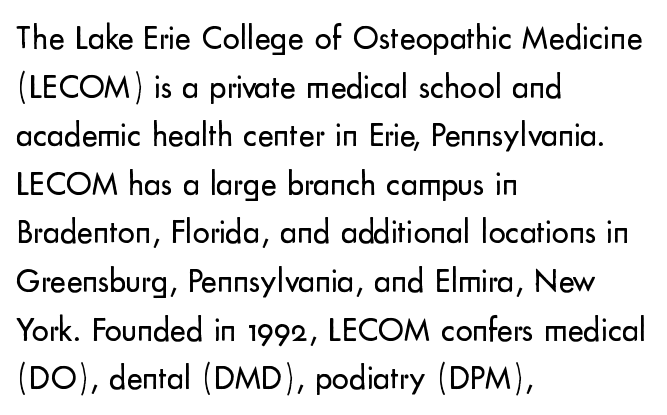
Q: Is the text bold? A: No.
Q: Is the text italic (slanted)? A: No, it is upright.
Q: Is the typeface a serif or a sans-serif typeface? A: Sans-serif.
Q: Is the text underlined? A: No.
Q: How is the paragraph aligned? A: Left-aligned.
Q: Is the spacing between letters normal or unusually wide? A: Normal.
Q: Is the spacing between lines tight, normal or loose? A: Normal.
Q: Width (condensed, normal, or wide)? A: Normal.
Q: Stroke contrast? A: Low.
Q: x-height? A: Small.
Q: Monospaced? A: No.
